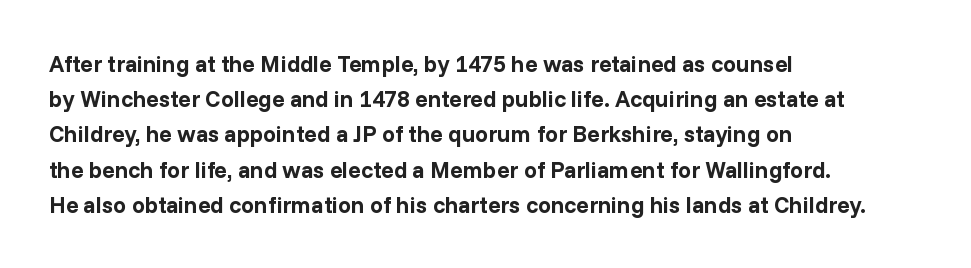
Each new line begins a customary step beneath the previous one. This rendering leaves character spacing at its baseline value. The lettering stays uniformly vertical, giving the passage a roman look. This rendering features lettering with no underline. A student would call this left alignment; a typographer would say flush left, rag right. Is the type bold? Yes — the strokes are clearly thick and heavy.
